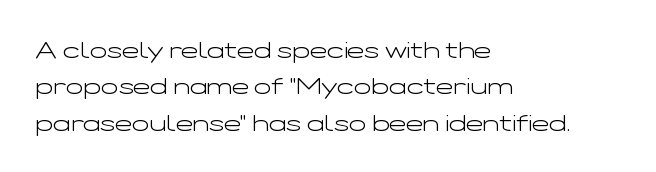
Q: Is the text bold? A: No.
Q: Is the text italic (slanted)? A: No, it is upright.
Q: Is the text underlined? A: No.
Q: How is the paragraph aligned? A: Left-aligned.
Q: Is the spacing between letters normal or unusually wide? A: Normal.
Q: Is the spacing between lines tight, normal or loose? A: Normal.
